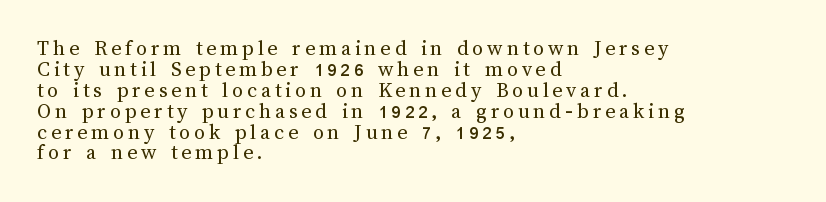
The image shows 22 px text type, upright; set left-aligned, tight line spacing (0.95x), not underlined.
